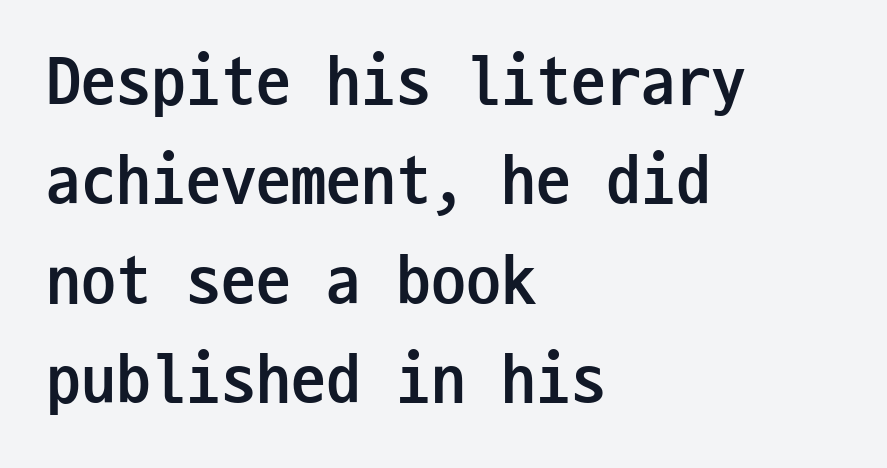
{"serif": "no", "italic": "no", "bold": "yes", "weight": "semibold", "width": "condensed", "stroke_contrast": "low", "x_height": "medium", "monospaced": "yes", "underline": "no", "align": "left", "line_spacing": "normal", "line_spacing_ratio": 1.42, "letter_spacing": "normal", "letter_spacing_em": 0.0, "glyph_px": 70}
